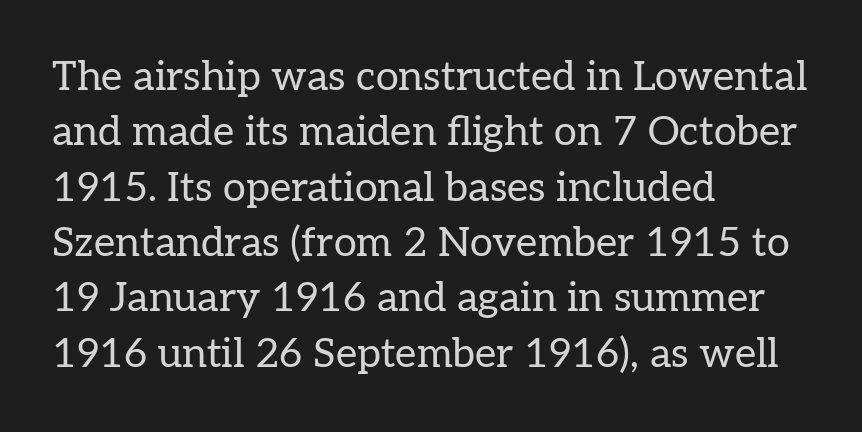
Q: Is the text bold? A: No.
Q: Is the text italic (slanted)? A: No, it is upright.
Q: Is the typeface a serif or a sans-serif typeface? A: Serif.
Q: Is the text underlined? A: No.
Q: How is the paragraph aligned? A: Left-aligned.
Q: Is the spacing between letters normal or unusually wide? A: Normal.
Q: Is the spacing between lines tight, normal or loose? A: Normal.
Q: Width (condensed, normal, or wide)? A: Normal.
Q: Stroke contrast? A: Low.
Q: x-height? A: Medium.
Q: Monospaced? A: No.
